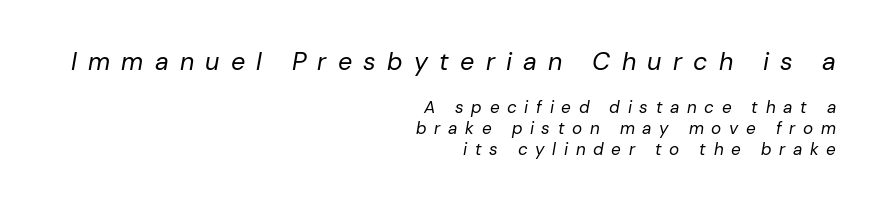
The lettering tilts uniformly, giving the passage an italic look. This is not heavy type; no bold has been used. The glyphs are unaccompanied by any horizontal stroke below them. The gaps between neighbouring characters are conspicuously large.
